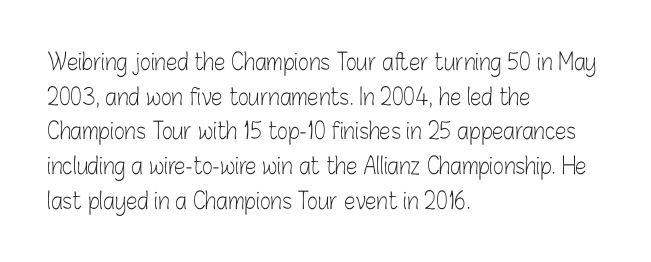
Q: Is the text bold? A: No.
Q: Is the text italic (slanted)? A: No, it is upright.
Q: Is the text underlined? A: No.
Q: How is the paragraph aligned? A: Left-aligned.
Q: Is the spacing between letters normal or unusually wide? A: Normal.
Q: Is the spacing between lines tight, normal or loose? A: Normal.
